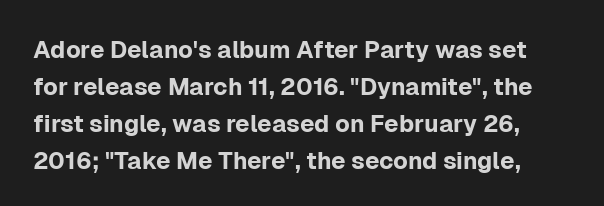
The lines sit at an ordinary, default distance from one another. Each row of text sits above clean, open space. This sample uses plain, unmodified letter spacing. The typography opts for an upright posture over an oblique one.
